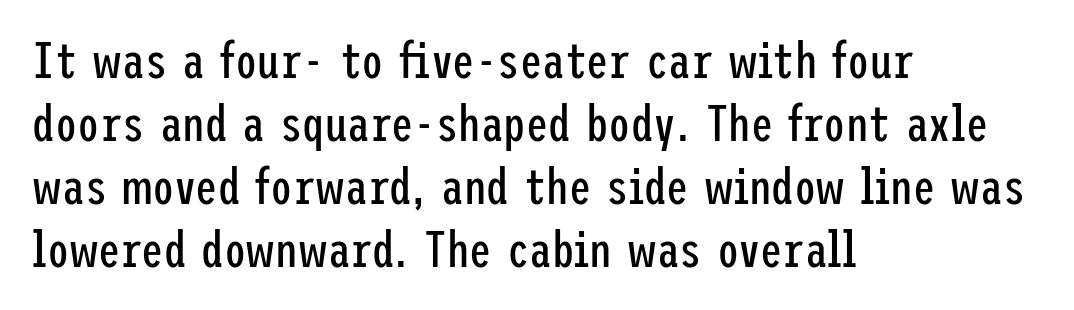
How would I describe the line gaps? Plain and ordinary. In terms of letterform style, serifs are entirely absent. Unmarked baselines from the first word to the last. Compared with typical body copy, the letter spacing here is the same.
